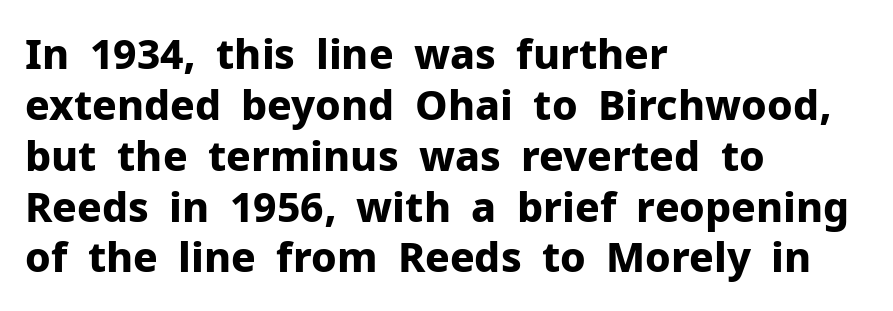
{"serif": "no", "italic": "no", "bold": "yes", "weight": "bold", "width": "normal", "stroke_contrast": "low", "x_height": "medium", "monospaced": "no", "underline": "no", "align": "left", "line_spacing_ratio": 1.24, "letter_spacing": "normal", "letter_spacing_em": 0.0, "glyph_px": 41}
